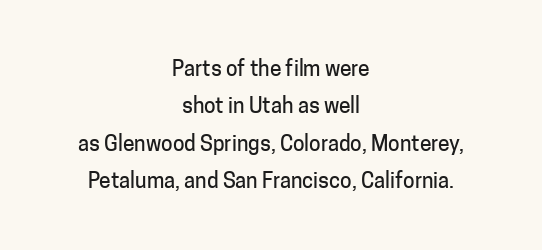
{"italic": "no", "underline": "no", "align": "center", "line_spacing_ratio": 1.78, "letter_spacing": "normal", "letter_spacing_em": 0.0, "glyph_px": 21}
